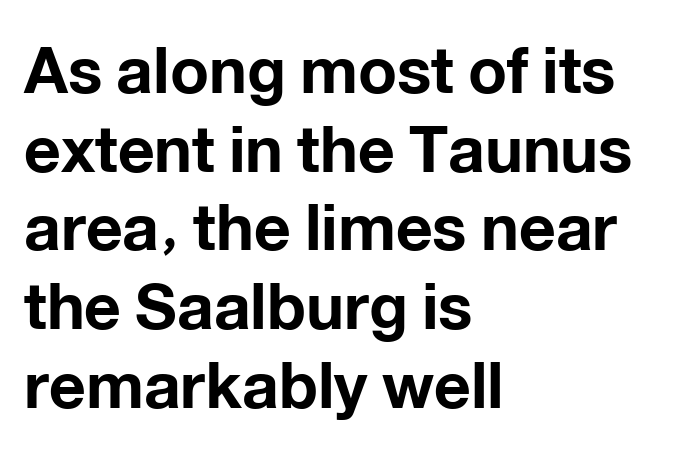
Q: Is the text bold? A: Yes.
Q: Is the text italic (slanted)? A: No, it is upright.
Q: Is the typeface a serif or a sans-serif typeface? A: Sans-serif.
Q: Is the text underlined? A: No.
Q: How is the paragraph aligned? A: Left-aligned.
Q: Is the spacing between letters normal or unusually wide? A: Normal.
Q: Width (condensed, normal, or wide)? A: Normal.
Q: Stroke contrast? A: Low.
Q: x-height? A: Medium.
Q: Monospaced? A: No.
